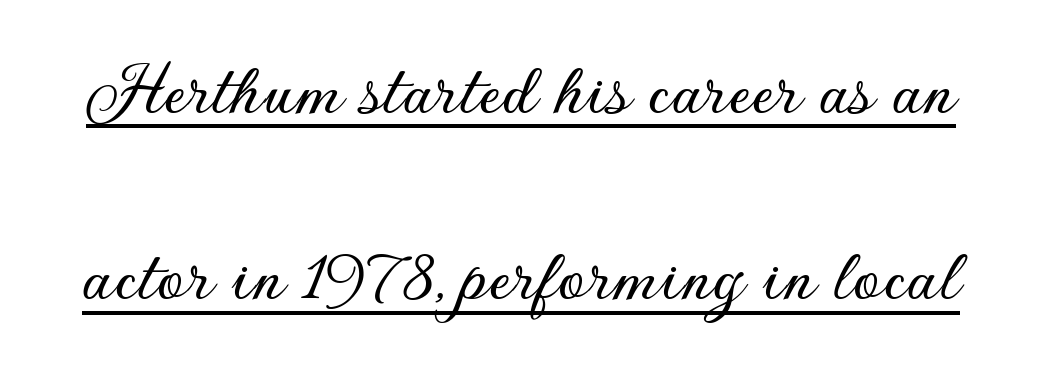
In terms of leading, this rendering errs on the spacious side. Tracking value appears to be zero — textbook default spacing. Each letter keeps its own natural width here, so spacing adapts to shape.
